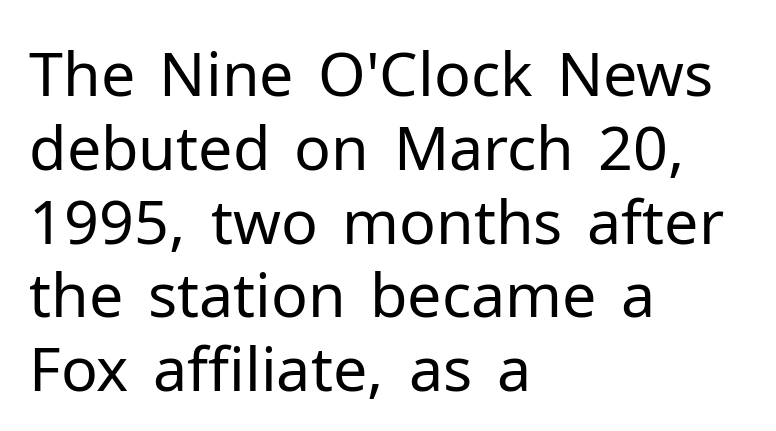
Q: Is the text bold? A: No.
Q: Is the text italic (slanted)? A: No, it is upright.
Q: Is the typeface a serif or a sans-serif typeface? A: Sans-serif.
Q: Is the text underlined? A: No.
Q: How is the paragraph aligned? A: Left-aligned.
Q: Is the spacing between letters normal or unusually wide? A: Normal.
Q: Width (condensed, normal, or wide)? A: Normal.
Q: Stroke contrast? A: Low.
Q: x-height? A: Medium.
Q: Monospaced? A: No.
